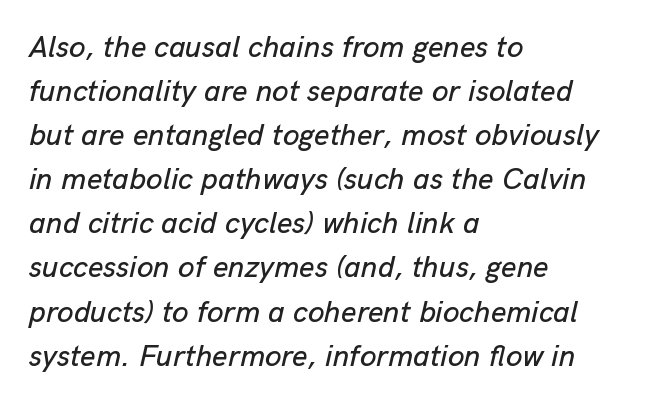
Rows of type keep a routine distance in the vertical direction. Emphasis-style slanted type is in use. Caption: standard tracking, unaltered. This rendering uses left alignment, leaving the right contour irregular.
